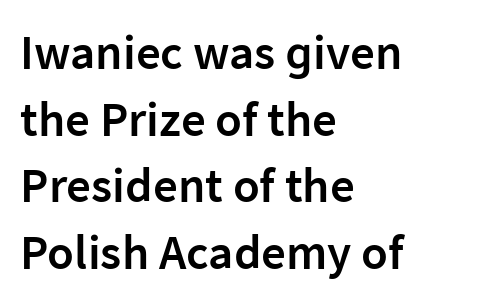
Q: Is the text bold? A: Semi-bold.
Q: Is the text italic (slanted)? A: No, it is upright.
Q: Is the typeface a serif or a sans-serif typeface? A: Sans-serif.
Q: Is the text underlined? A: No.
Q: How is the paragraph aligned? A: Left-aligned.
Q: Is the spacing between letters normal or unusually wide? A: Normal.
Q: Is the spacing between lines tight, normal or loose? A: Normal.
Q: Width (condensed, normal, or wide)? A: Normal.
Q: Stroke contrast? A: Low.
Q: x-height? A: Medium.
Q: Monospaced? A: No.
